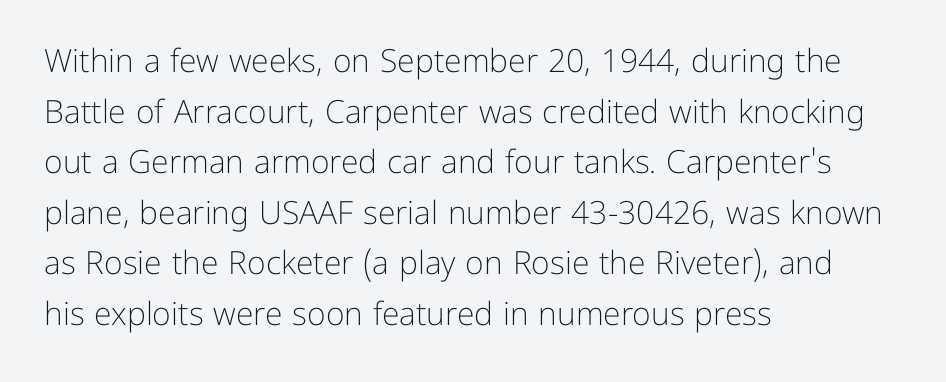
The gap between lines stays unmarked. The font sits on the lighter half of the weight spectrum, regular included. The paragraph shown leans on its left margin. Short note: letters normally spaced.
